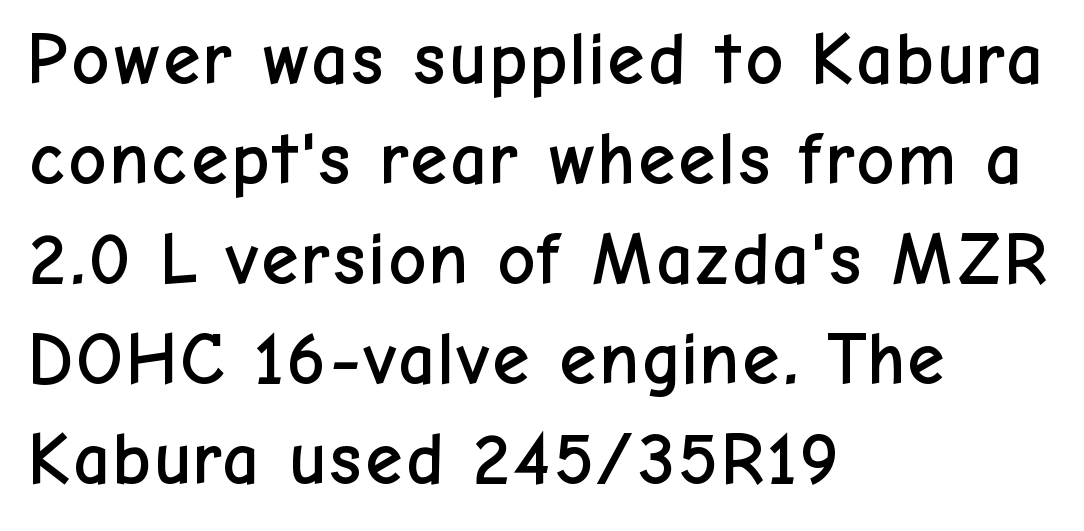
The image shows 74 px sans-serif type, upright; set left-aligned, normal line spacing (1.35x), normal letter spacing, not underlined; low stroke contrast and a medium x-height.
